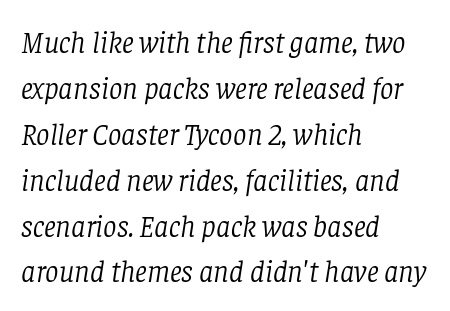
The font's italic variant was chosen for this text. The paragraph shown leans on its left margin. Each letter keeps its own natural width here, so spacing adapts to shape. How would I describe the line gaps? Plain and ordinary. Bold? No — there's no thickening of the strokes.
